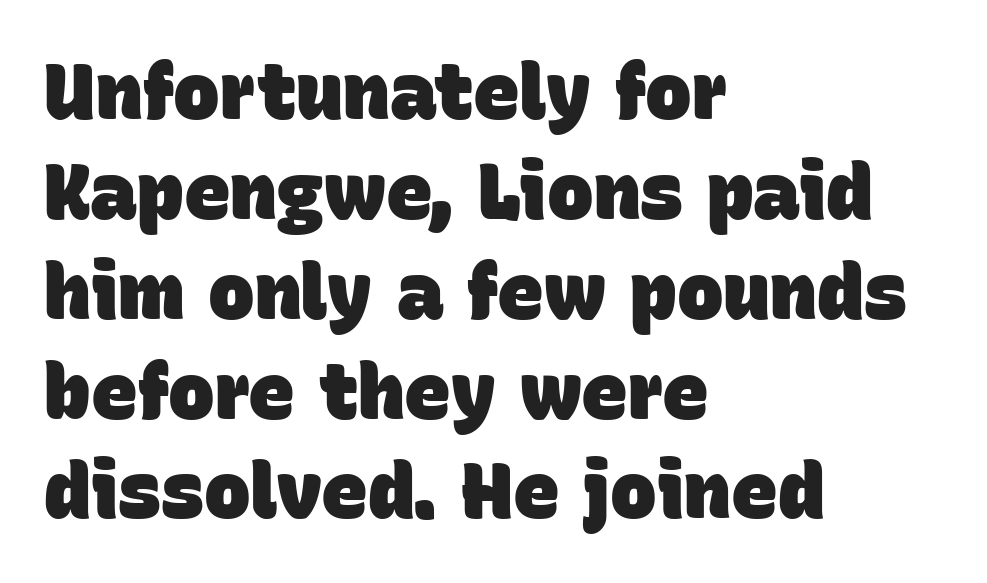
{"serif": "no", "bold": "yes", "weight": "heavy", "width": "normal", "stroke_contrast": "low", "x_height": "large", "monospaced": "no", "underline": "no", "align": "left", "line_spacing": "normal", "line_spacing_ratio": 1.28, "letter_spacing": "normal", "letter_spacing_em": 0.0, "glyph_px": 78}
